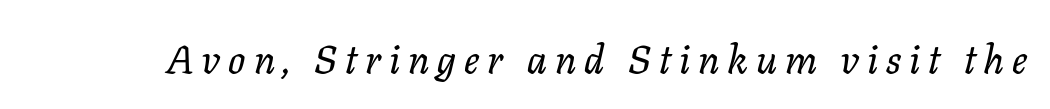
The image shows 40 px serif type, italic (leaning right); set unusually wide letter spacing (+0.2 em), not underlined; low stroke contrast and a medium x-height.
